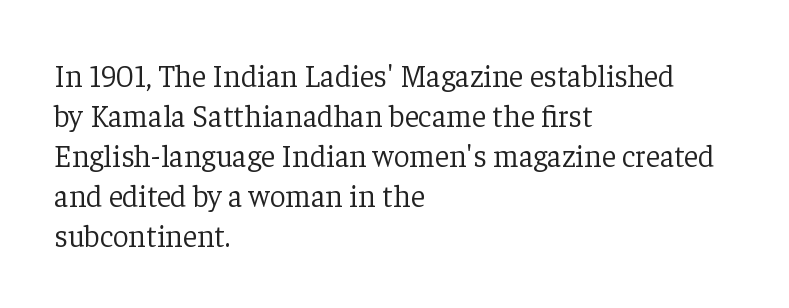
{"serif": "yes", "italic": "no", "bold": "no", "weight": "light", "width": "normal", "stroke_contrast": "low", "x_height": "medium", "monospaced": "no", "underline": "no", "align": "left", "line_spacing": "normal", "line_spacing_ratio": 1.29, "letter_spacing": "normal", "letter_spacing_em": 0.0, "glyph_px": 31}
